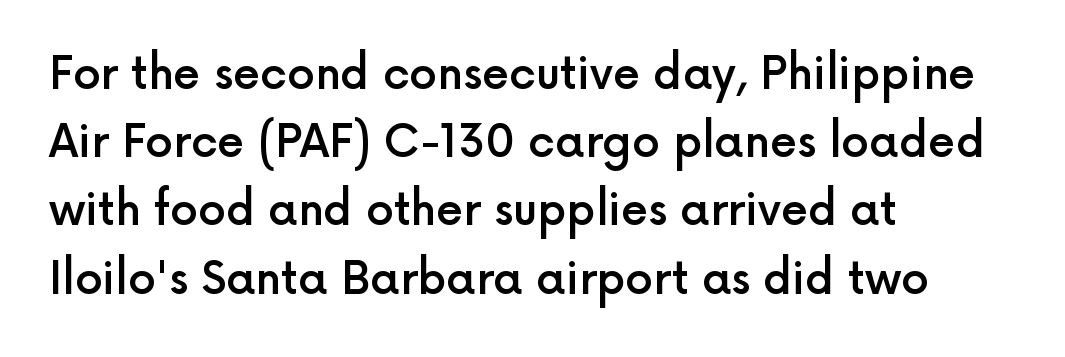
{"serif": "no", "italic": "no", "bold": "semi", "weight": "semibold", "width": "normal", "x_height": "medium", "monospaced": "no", "underline": "no", "align": "left", "line_spacing": "normal", "line_spacing_ratio": 1.55, "letter_spacing": "normal", "letter_spacing_em": 0.0, "glyph_px": 44}
